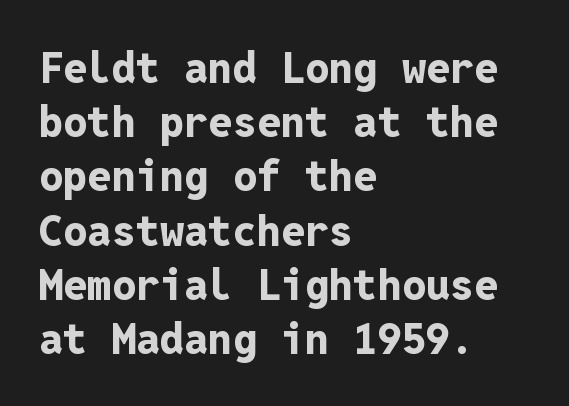
The image shows 43 px bold sans-serif type, upright, monospaced; set left-aligned, normal line spacing (1.26x), normal letter spacing, not underlined; low stroke contrast and a medium x-height.
